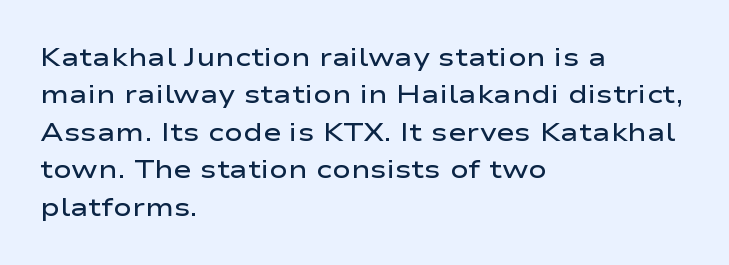
The image shows 25 px text type, upright; set left-aligned, normal line spacing (1.5x), normal letter spacing, not underlined.
